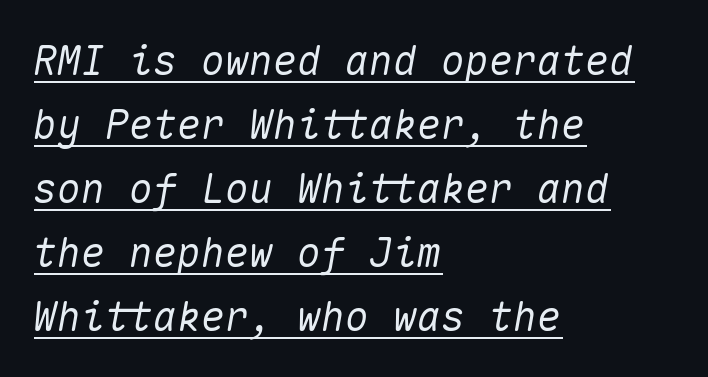
What decoration does the sample have? An underline. A typesetter would call this monospace, since all characters share one set width. A student would call this left alignment; a typographer would say flush left, rag right. The passage shown has conventional tracking throughout. This block has exactly the height ordinary leading produces.
